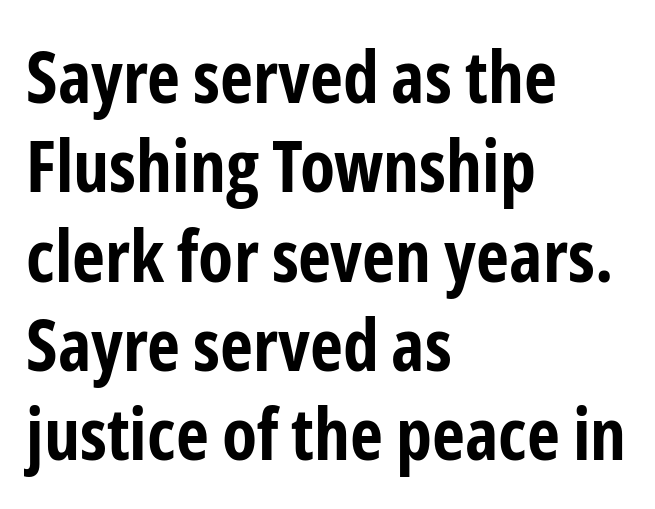
Q: Is the text bold? A: Yes.
Q: Is the text italic (slanted)? A: No, it is upright.
Q: Is the typeface a serif or a sans-serif typeface? A: Sans-serif.
Q: Is the text underlined? A: No.
Q: How is the paragraph aligned? A: Left-aligned.
Q: Is the spacing between letters normal or unusually wide? A: Normal.
Q: Width (condensed, normal, or wide)? A: Condensed.
Q: Stroke contrast? A: Low.
Q: x-height? A: Medium.
Q: Monospaced? A: No.
